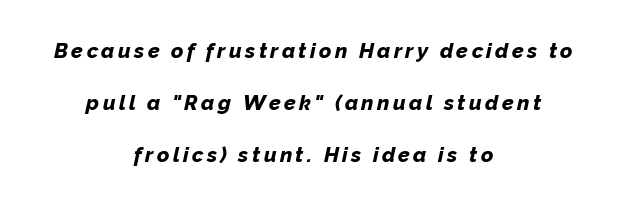
{"italic": "yes", "lean": "right", "slant_degrees": 12, "bold": "yes", "underline": "no", "align": "center", "line_spacing": "loose", "line_spacing_ratio": 2.48, "glyph_px": 21}
